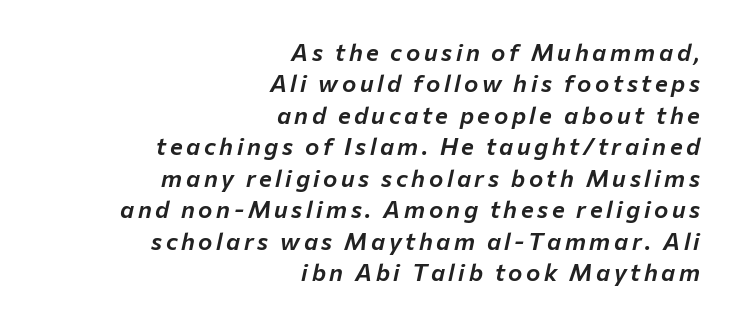
Q: Is the text italic (slanted)? A: Yes, it leans right by about 12 degrees.
Q: Is the text underlined? A: No.
Q: How is the paragraph aligned? A: Right-aligned.
Q: Is the spacing between lines tight, normal or loose? A: Normal.
